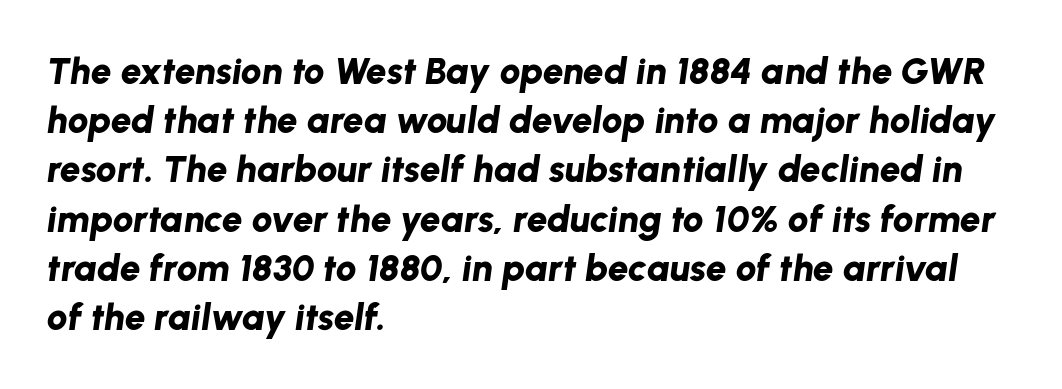
{"italic": "yes", "lean": "right", "slant_degrees": 8, "bold": "yes", "weight": "bold", "width": "normal", "stroke_contrast": "low", "x_height": "medium", "monospaced": "no", "underline": "no", "align": "left", "line_spacing": "normal", "line_spacing_ratio": 1.33, "letter_spacing": "normal", "letter_spacing_em": 0.0, "glyph_px": 37}
